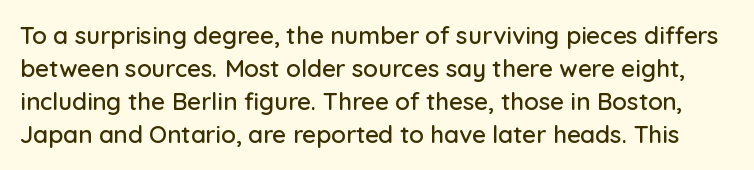
{"italic": "no", "underline": "no", "line_spacing": "normal", "line_spacing_ratio": 1.38, "letter_spacing": "normal", "letter_spacing_em": 0.0, "glyph_px": 24}
